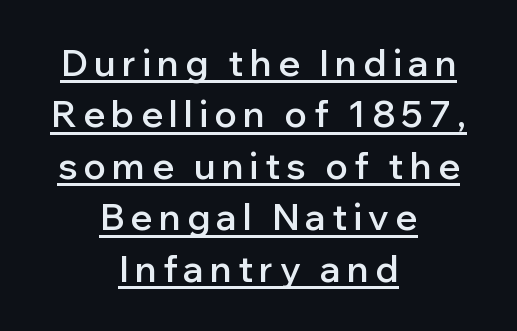
Q: Is the text bold? A: Semi-bold.
Q: Is the text italic (slanted)? A: No, it is upright.
Q: Is the typeface a serif or a sans-serif typeface? A: Sans-serif.
Q: Is the text underlined? A: Yes.
Q: How is the paragraph aligned? A: Centered.
Q: Is the spacing between lines tight, normal or loose? A: Normal.
Q: Width (condensed, normal, or wide)? A: Normal.
Q: Stroke contrast? A: Low.
Q: x-height? A: Medium.
Q: Monospaced? A: No.
